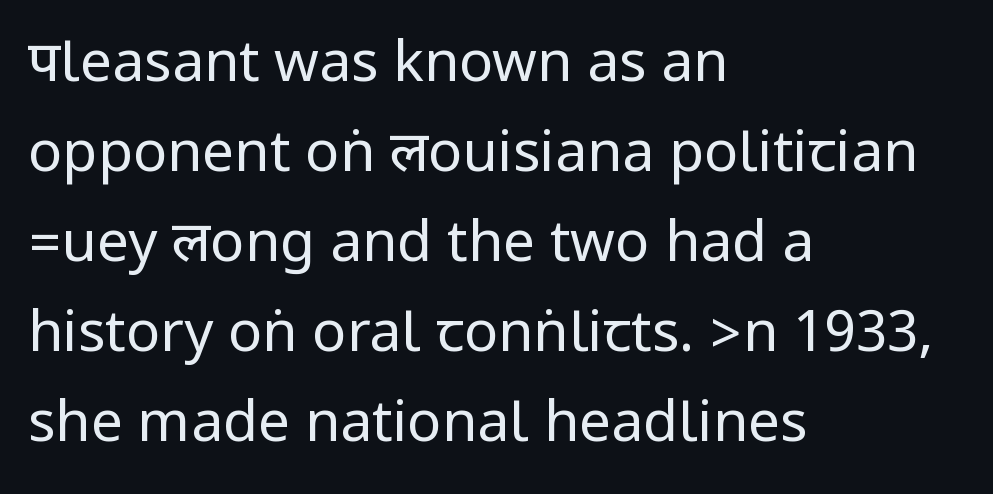
Q: Is the text bold? A: No.
Q: Is the text italic (slanted)? A: No, it is upright.
Q: Is the typeface a serif or a sans-serif typeface? A: Sans-serif.
Q: Is the text underlined? A: No.
Q: How is the paragraph aligned? A: Left-aligned.
Q: Is the spacing between letters normal or unusually wide? A: Normal.
Q: Is the spacing between lines tight, normal or loose? A: Normal.
Q: Width (condensed, normal, or wide)? A: Condensed.
Q: Stroke contrast? A: Low.
